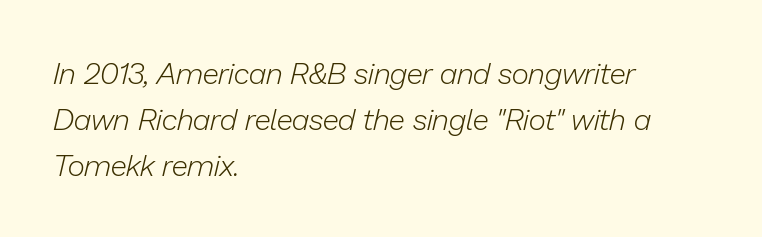
{"italic": "yes", "lean": "right", "slant_degrees": 13, "bold": "no", "weight": "light", "width": "normal", "stroke_contrast": "low", "x_height": "medium", "monospaced": "no", "underline": "no", "align": "left", "line_spacing": "normal", "line_spacing_ratio": 1.54, "letter_spacing": "normal", "letter_spacing_em": 0.0, "glyph_px": 30}
